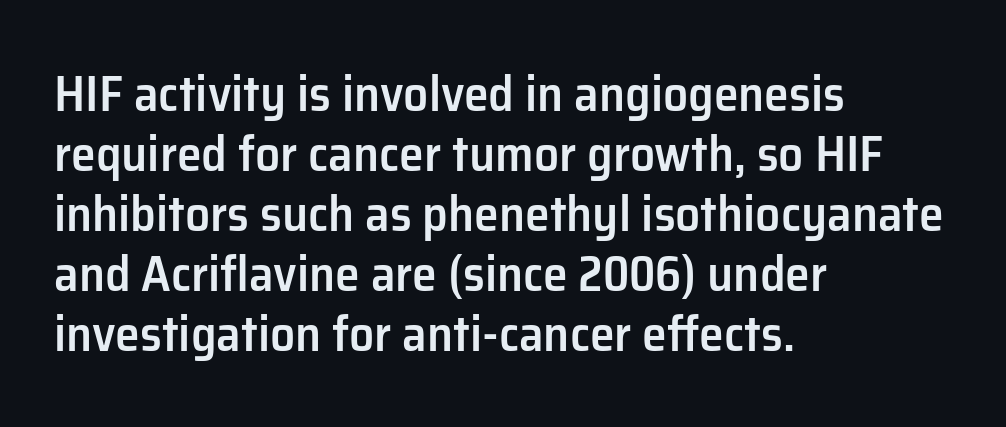
The image shows 50 px semibold sans-serif type, upright; set left-aligned, line spacing 1.2x, normal letter spacing, not underlined; low stroke contrast and a medium x-height.
